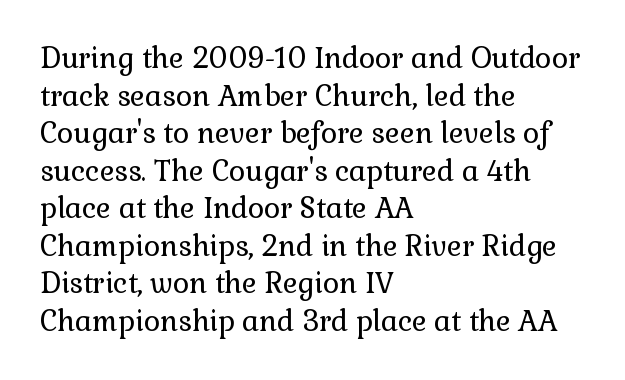
Compared with typical body copy, the letter spacing here is the same. The typography opts for an upright posture over an oblique one. Does the type have serifs? Yes, each stem ends in a small foot. The font is comparable to plain body text, perhaps lighter. Quick note: underline off.
